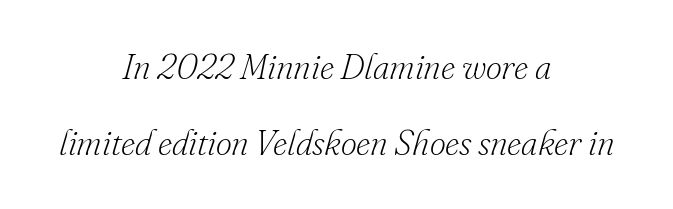
Q: Is the text bold? A: No.
Q: Is the text italic (slanted)? A: Yes, it leans right by about 16 degrees.
Q: Is the typeface a serif or a sans-serif typeface? A: Serif.
Q: Is the text underlined? A: No.
Q: How is the paragraph aligned? A: Centered.
Q: Is the spacing between letters normal or unusually wide? A: Normal.
Q: Is the spacing between lines tight, normal or loose? A: Loose.
Q: Width (condensed, normal, or wide)? A: Normal.
Q: Stroke contrast? A: Low.
Q: x-height? A: Small.
Q: Monospaced? A: No.
